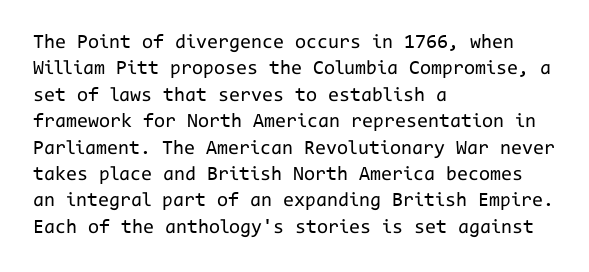
{"italic": "no", "bold": "no", "underline": "no", "align": "left", "line_spacing": "normal", "line_spacing_ratio": 1.32, "letter_spacing": "normal", "letter_spacing_em": 0.0, "glyph_px": 20}
